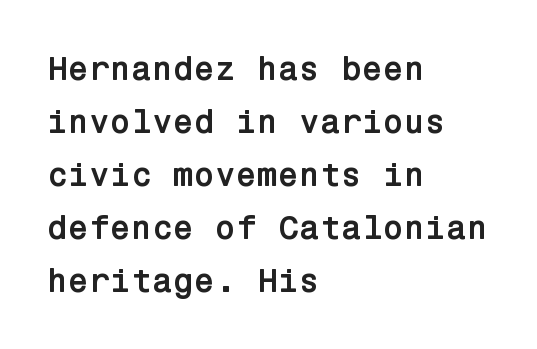
{"serif": "no", "italic": "no", "bold": "yes", "weight": "semibold", "width": "normal", "stroke_contrast": "low", "x_height": "medium", "underline": "no", "align": "left", "line_spacing": "normal", "line_spacing_ratio": 1.56, "letter_spacing": "normal", "letter_spacing_em": 0.0, "glyph_px": 34}
